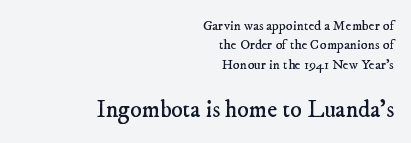
This is not heavy type; no bold has been used. Between these two stacked blocks, the lower one wins on size. Notice how the passage keeps a crisp vertical edge on the right only. Beneath every word, the page is bare. The type is set solid horizontally, with unmodified tracking. The vertical gap from one line to the next is medium.
